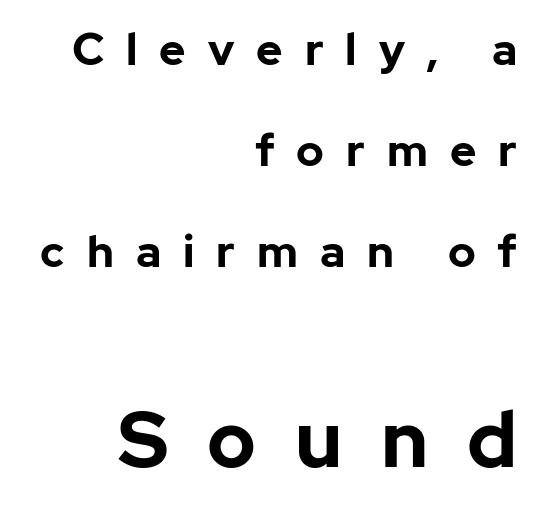
Each line ends at the same right margin while the left side varies. Summary of vertical rhythm: relaxed, with wide interline spacing. The letters in the lower block stand taller than those in the block above. Grotesque or geometric, the face here clearly has no serifs. The passage shown is typed in a proportional face where columns would drift.
